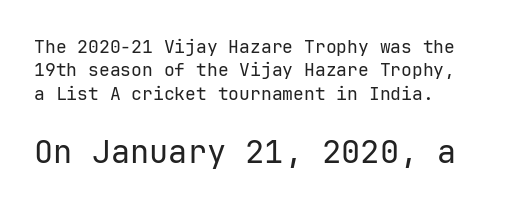
The rag falls on the right side of this text block. Looks like terminal output: every glyph gets an equal slot. The passage shown is typeset with a sans-serif family. Is there much room between lines? A standard amount, neither cramped nor airy.
